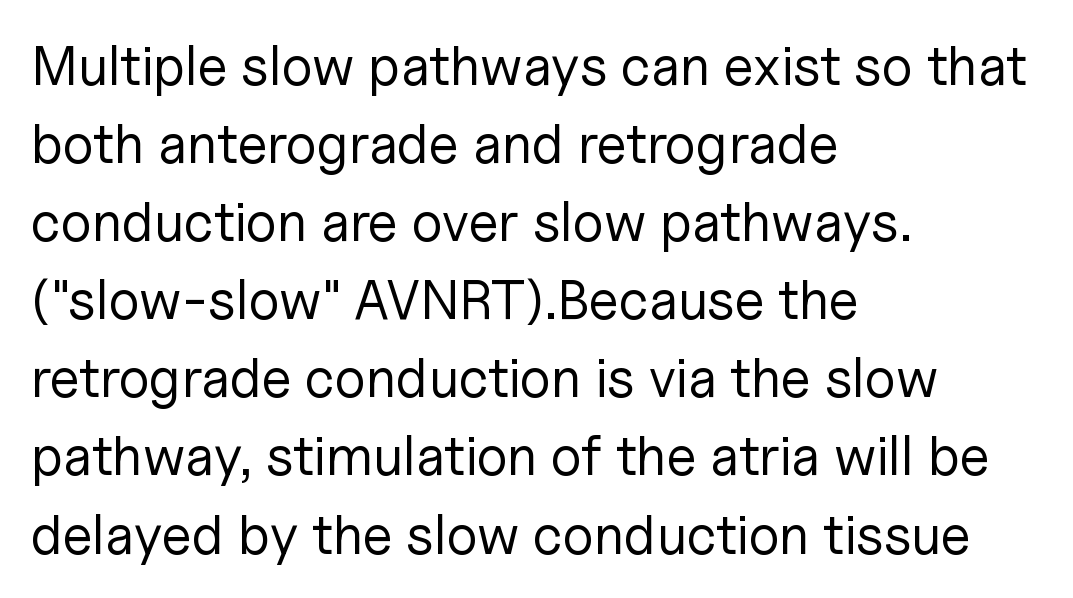
Q: Is the text bold? A: No.
Q: Is the text italic (slanted)? A: No, it is upright.
Q: Is the typeface a serif or a sans-serif typeface? A: Sans-serif.
Q: Is the text underlined? A: No.
Q: How is the paragraph aligned? A: Left-aligned.
Q: Is the spacing between letters normal or unusually wide? A: Normal.
Q: Is the spacing between lines tight, normal or loose? A: Normal.
Q: Width (condensed, normal, or wide)? A: Normal.
Q: Stroke contrast? A: Low.
Q: x-height? A: Medium.
Q: Monospaced? A: No.
